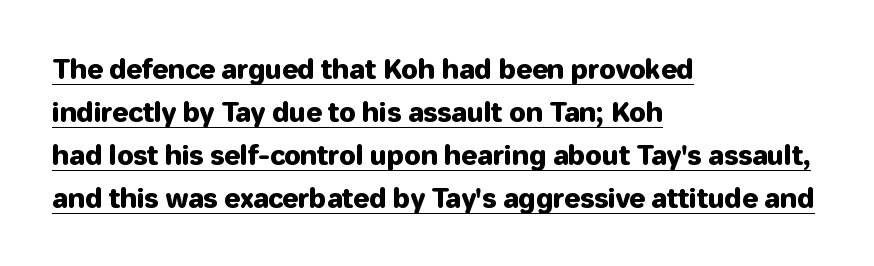
{"italic": "no", "underline": "yes", "align": "left", "line_spacing": "normal", "line_spacing_ratio": 1.59, "letter_spacing": "normal", "letter_spacing_em": 0.0, "glyph_px": 27}
